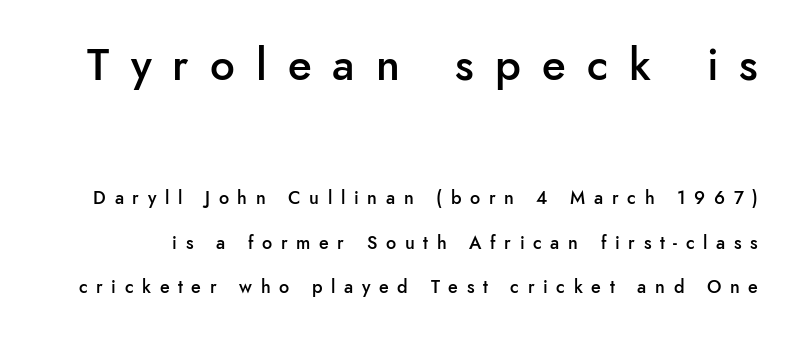
{"serif": "no", "italic": "no", "bold": "semi", "weight": "semibold", "width": "normal", "stroke_contrast": "low", "x_height": "small", "monospaced": "no", "underline": "no", "line_spacing": "loose", "line_spacing_ratio": 2.49, "letter_spacing": "wide", "letter_spacing_em": 0.48, "larger_block": "first", "size_ratio": 2.44, "glyph_px": 44}
